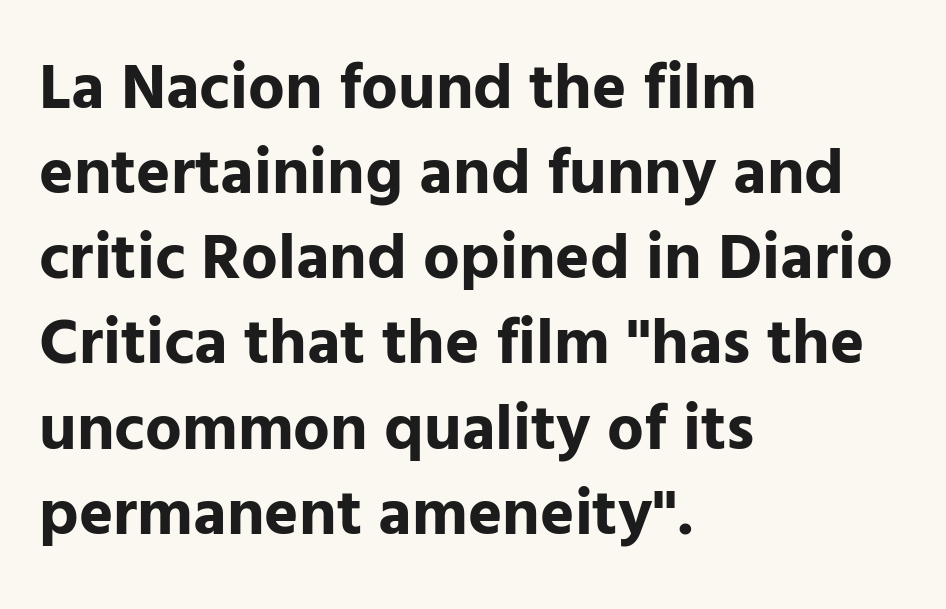
Q: Is the text bold? A: Yes.
Q: Is the text italic (slanted)? A: No, it is upright.
Q: Is the typeface a serif or a sans-serif typeface? A: Sans-serif.
Q: Is the text underlined? A: No.
Q: How is the paragraph aligned? A: Left-aligned.
Q: Is the spacing between letters normal or unusually wide? A: Normal.
Q: Is the spacing between lines tight, normal or loose? A: Normal.
Q: Width (condensed, normal, or wide)? A: Normal.
Q: Stroke contrast? A: Low.
Q: x-height? A: Medium.
Q: Monospaced? A: No.
